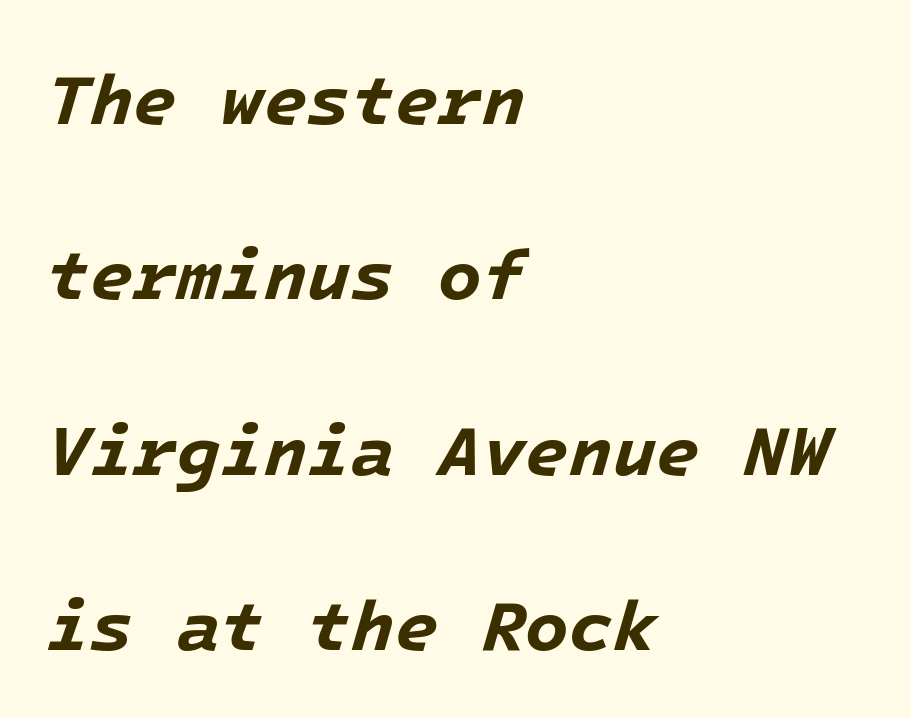
The image shows 71 px bold type, italic (leaning right); set left-aligned, loose line spacing (2.47x), normal letter spacing, not underlined; low stroke contrast and a medium x-height.
